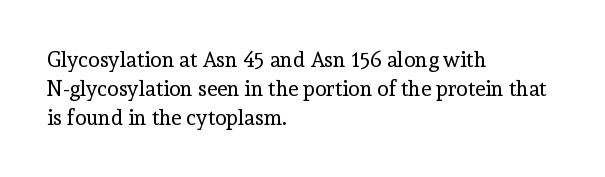
Letters rest on an invisible, unmarked baseline. Heaviness? Minimal to ordinary, like unemphasized prose. The rendering anchors every line to the left-hand side. The line-height multiplier appears to be the usual default.
